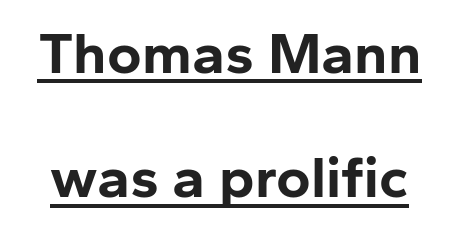
The image shows 59 px bold sans-serif type, upright; set loose line spacing (2.11x), normal letter spacing, underlined; low stroke contrast and a medium x-height.
